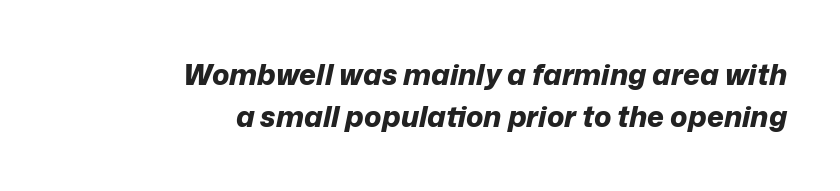
Q: Is the text bold? A: Yes.
Q: Is the text italic (slanted)? A: Yes, it leans right by about 12 degrees.
Q: Is the text underlined? A: No.
Q: How is the paragraph aligned? A: Right-aligned.
Q: Is the spacing between letters normal or unusually wide? A: Normal.
Q: Is the spacing between lines tight, normal or loose? A: Normal.
Q: Width (condensed, normal, or wide)? A: Normal.
Q: Stroke contrast? A: Low.
Q: x-height? A: Medium.
Q: Monospaced? A: No.
